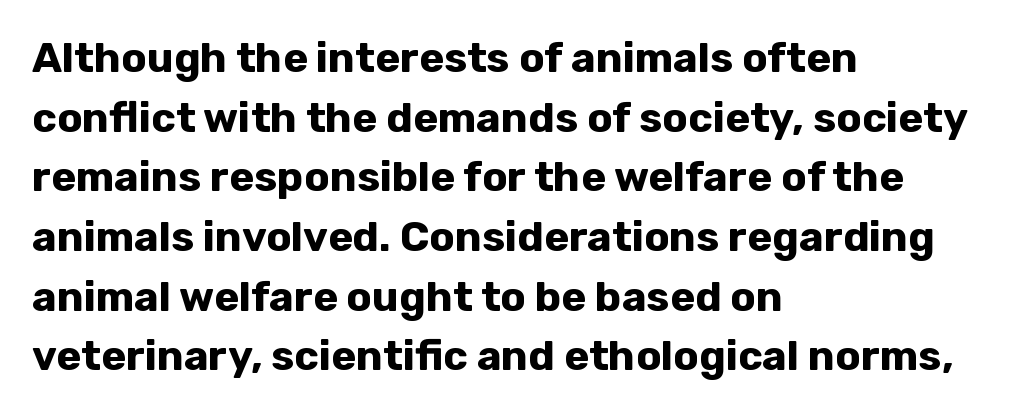
The image shows 42 px bold sans-serif type, upright; set left-aligned, normal line spacing (1.42x), normal letter spacing, not underlined; low stroke contrast and a medium x-height.
